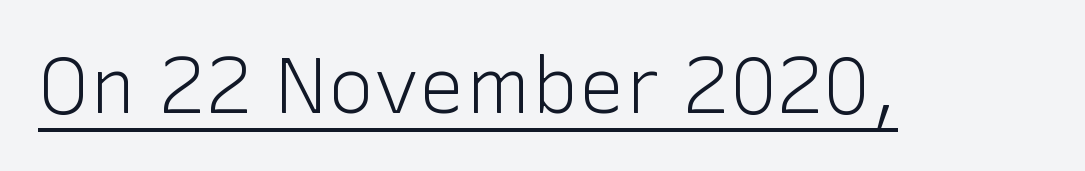
Q: Is the text bold? A: No.
Q: Is the text italic (slanted)? A: No, it is upright.
Q: Is the typeface a serif or a sans-serif typeface? A: Sans-serif.
Q: Is the text underlined? A: Yes.
Q: Is the spacing between letters normal or unusually wide? A: Normal.
Q: Width (condensed, normal, or wide)? A: Normal.
Q: Stroke contrast? A: Low.
Q: x-height? A: Medium.
Q: Monospaced? A: No.
